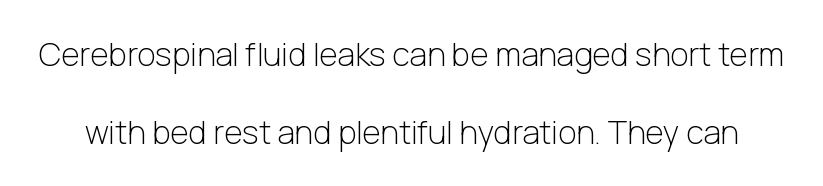
{"serif": "no", "italic": "no", "bold": "no", "weight": "light", "width": "normal", "stroke_contrast": "low", "x_height": "medium", "monospaced": "no", "underline": "no", "line_spacing": "loose", "line_spacing_ratio": 2.45, "letter_spacing": "normal", "letter_spacing_em": 0.0, "glyph_px": 32}
